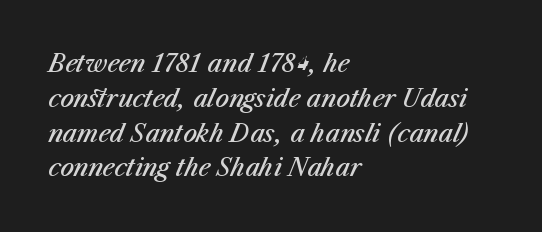
Type without underlining. Observe the ordinary spacing: letters are neighbours, not strangers. Firm but not heavy-handed strokes: this text is semibold. Interline gaps are of average width in this sample. The lines in this sample share a left origin and differ only in where they stop. The rendering applies a slant to the glyphs.
